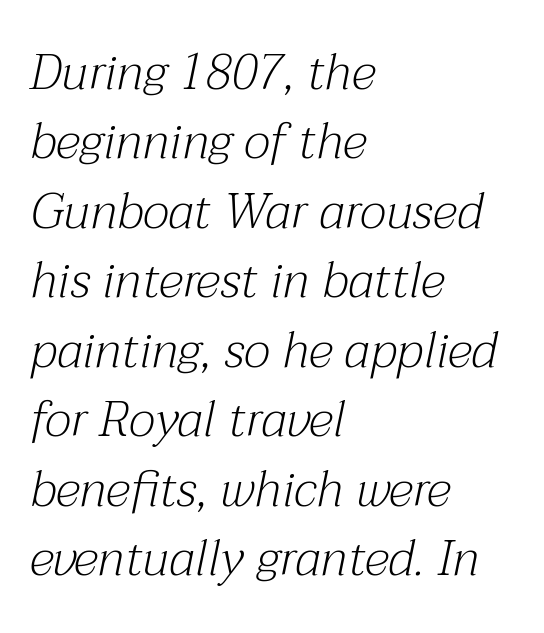
The passage shown is typed in a proportional face where columns would drift. Summary of weight: not heavy and not bold. Which margin do the lines hug? The left one — the right edge is uneven. The tracking reads as untouched default to a designer's eye.
